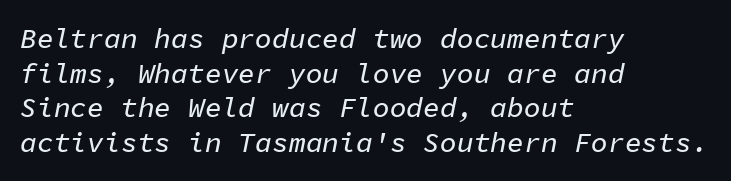
The image shows 28 px text type, italic (leaning right), monospaced; set left-aligned, line spacing 1.24x, normal letter spacing, not underlined; low stroke contrast and a medium x-height.
